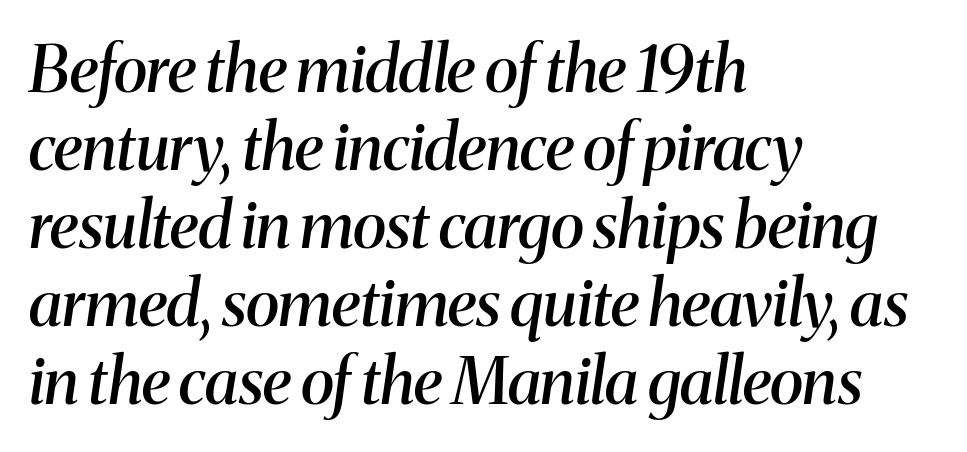
The image shows 64 px semibold serif type, italic (leaning right); set left-aligned, line spacing 1.22x, normal letter spacing, not underlined; medium stroke contrast and a medium x-height.
